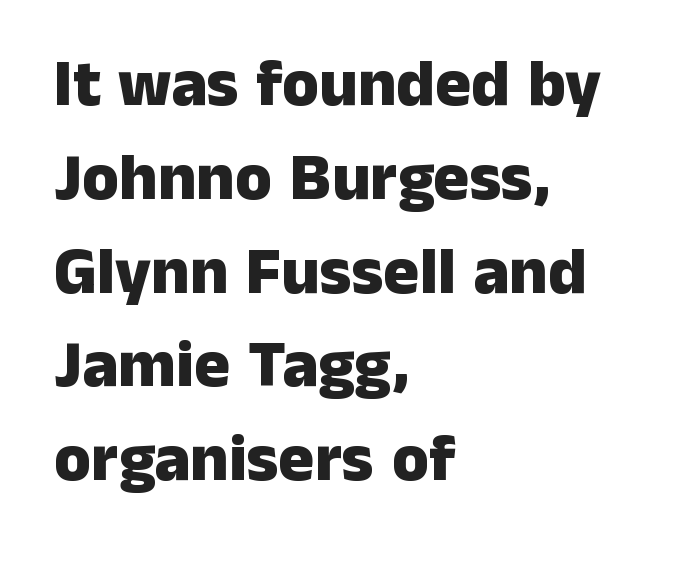
{"serif": "no", "italic": "no", "bold": "yes", "weight": "heavy", "width": "normal", "stroke_contrast": "low", "x_height": "medium", "monospaced": "no", "underline": "no", "align": "left", "line_spacing": "normal", "line_spacing_ratio": 1.4, "letter_spacing": "normal", "letter_spacing_em": 0.0, "glyph_px": 67}
